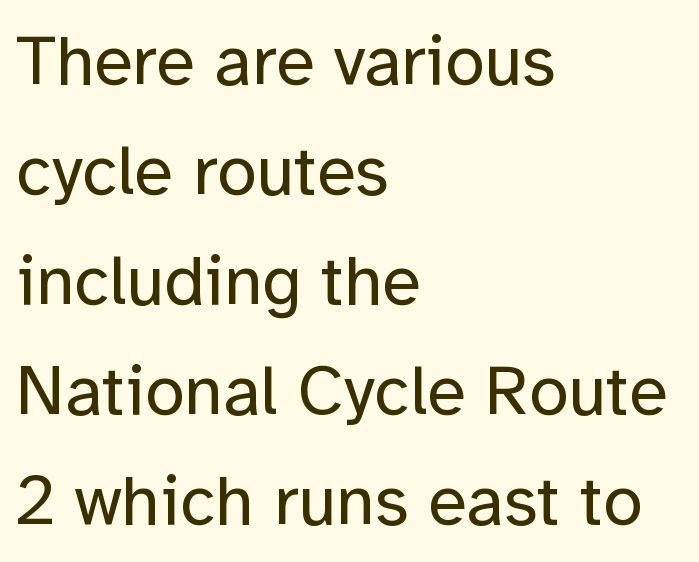
The image shows 71 px regular-weight sans-serif type, upright; set left-aligned, normal line spacing (1.55x), normal letter spacing, not underlined; low stroke contrast and a medium x-height.
